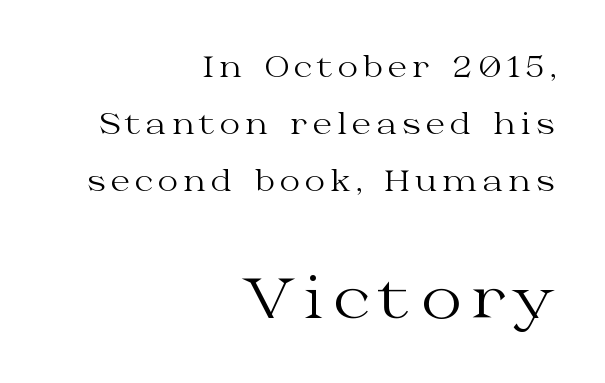
The image shows 56 px regular-weight, wide serif type, upright; set right-aligned, loose line spacing (2.03x), not underlined; the second (bottom) block is 2.0x larger; medium stroke contrast and a medium x-height.
